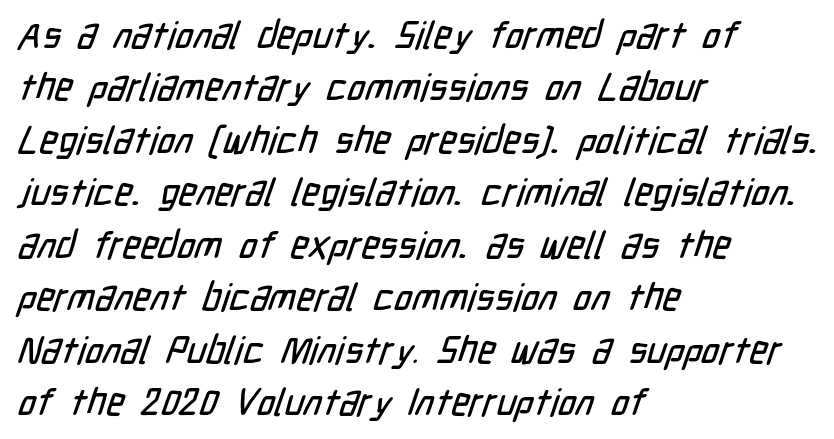
The image shows 38 px condensed sans-serif type; set left-aligned, normal line spacing (1.38x), normal letter spacing, not underlined; low stroke contrast and a medium x-height.
